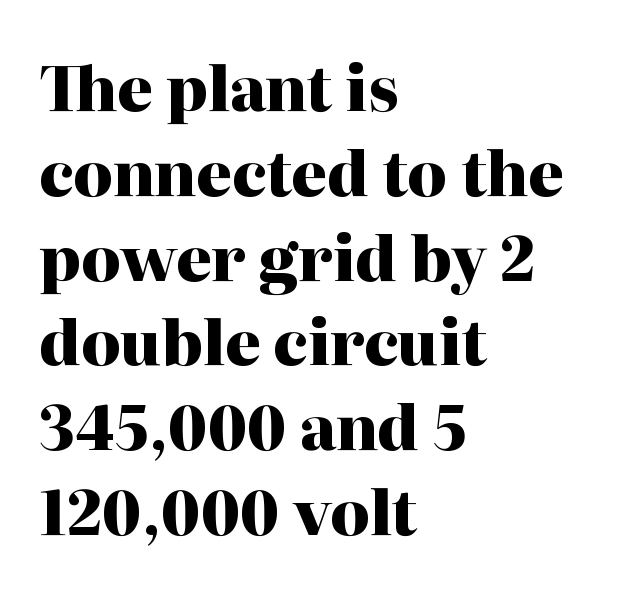
Is the block centered? No — it sits flush against the left margin. Each word holds together tightly as a unit, with standard inter-letter gaps. The glyphs are unaccompanied by any horizontal stroke below them. Think of a printed novel: that variable character pitch is what you see here. Leading matches the norm, producing a regular column. What kind of face is this? One with serifs.
